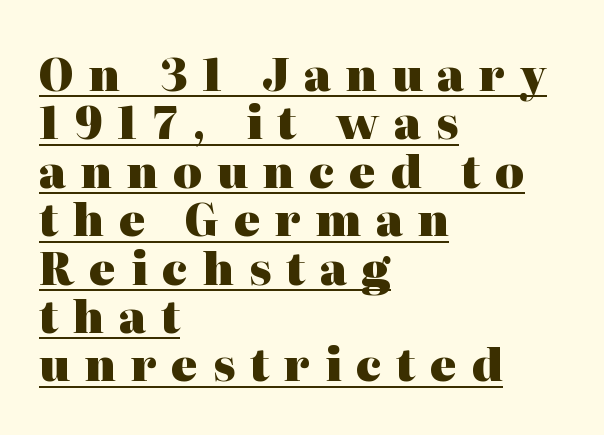
The image shows 44 px heavy serif type, upright; set left-aligned, tight line spacing (1.1x), unusually wide letter spacing (+0.34 em), underlined; high stroke contrast and a medium x-height.
